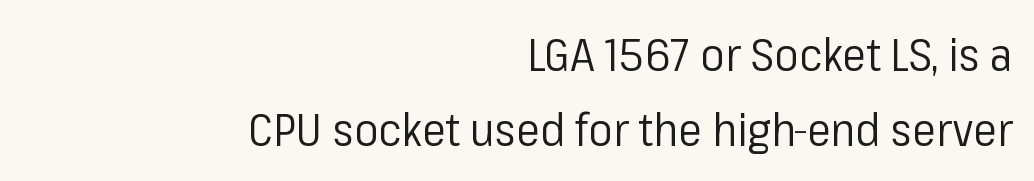
The image shows 45 px regular-weight sans-serif type, upright; set right-aligned, normal line spacing (1.66x), normal letter spacing, not underlined; low stroke contrast and a medium x-height.
